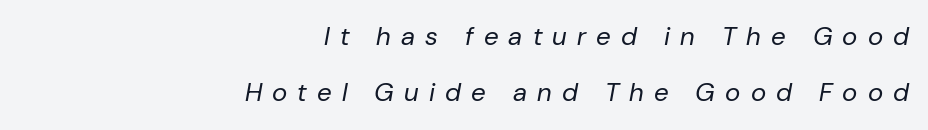
The image shows 26 px text type, italic (leaning right); set right-aligned, loose line spacing (2.16x), unusually wide letter spacing (+0.39 em), not underlined.
